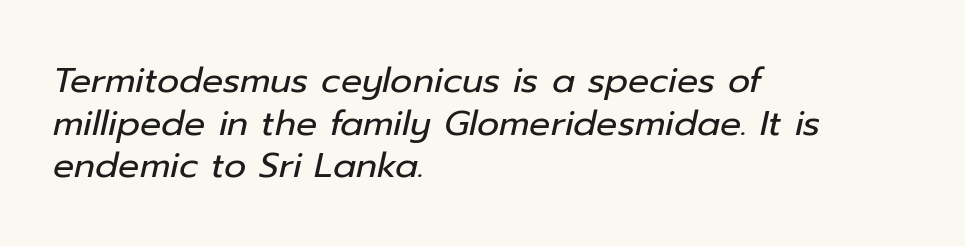
Q: Is the text bold? A: No.
Q: Is the text italic (slanted)? A: Yes, it leans right by about 12 degrees.
Q: Is the text underlined? A: No.
Q: How is the paragraph aligned? A: Left-aligned.
Q: Is the spacing between letters normal or unusually wide? A: Normal.
Q: Width (condensed, normal, or wide)? A: Normal.
Q: Stroke contrast? A: Low.
Q: x-height? A: Medium.
Q: Monospaced? A: No.
